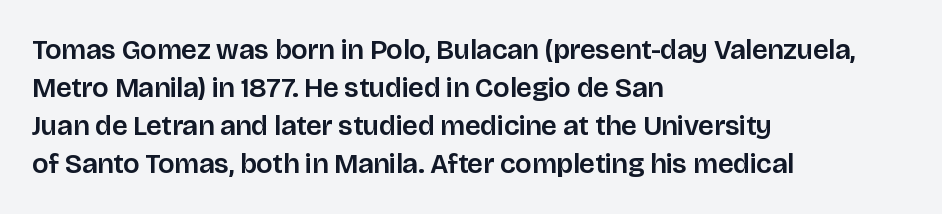
{"serif": "no", "italic": "no", "width": "normal", "stroke_contrast": "low", "x_height": "large", "monospaced": "no", "underline": "no", "align": "left", "line_spacing": "normal", "line_spacing_ratio": 1.36, "letter_spacing": "normal", "letter_spacing_em": 0.0, "glyph_px": 28}
